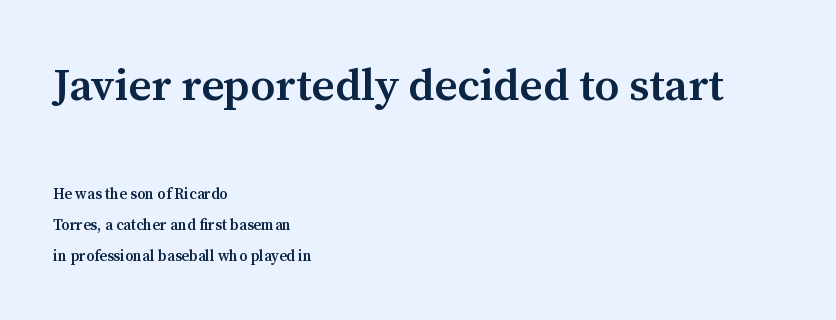
Q: Is the text bold? A: Semi-bold.
Q: Is the text italic (slanted)? A: No, it is upright.
Q: Is the typeface a serif or a sans-serif typeface? A: Serif.
Q: Is the text underlined? A: No.
Q: How is the paragraph aligned? A: Left-aligned.
Q: Is the spacing between letters normal or unusually wide? A: Normal.
Q: Is the spacing between lines tight, normal or loose? A: Loose.
Q: Which block of text is set in a larger size, the first (top) or the second (bottom)? A: The first (top) one.
Q: Width (condensed, normal, or wide)? A: Normal.
Q: Stroke contrast? A: Medium.
Q: x-height? A: Medium.
Q: Monospaced? A: No.
